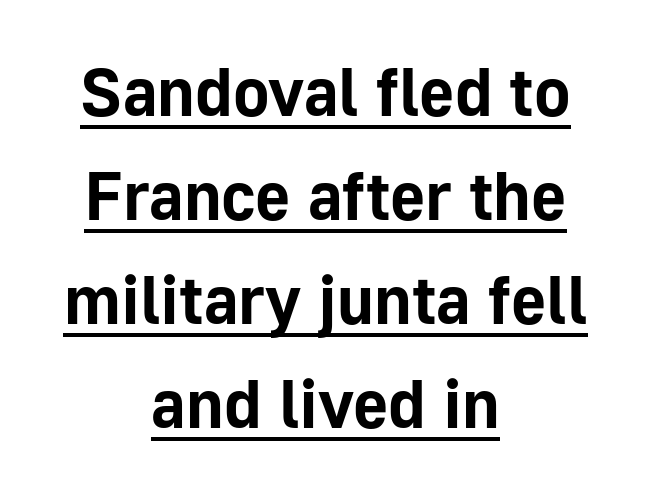
{"serif": "no", "italic": "no", "bold": "yes", "weight": "bold", "width": "normal", "stroke_contrast": "low", "x_height": "medium", "monospaced": "no", "underline": "yes", "align": "center", "line_spacing": "normal", "line_spacing_ratio": 1.53, "letter_spacing": "normal", "letter_spacing_em": 0.0, "glyph_px": 68}
